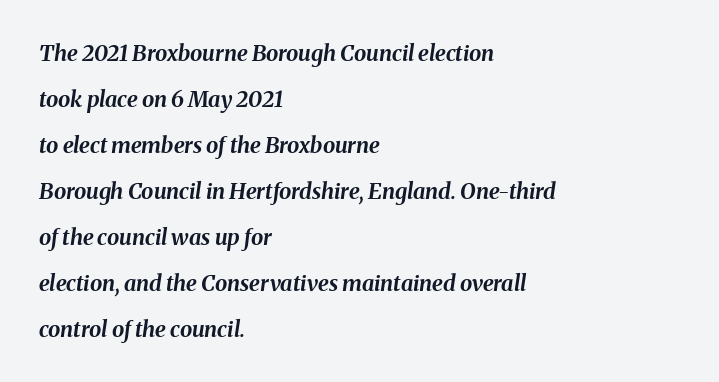
The image shows 22 px bold type, italic (leaning right); set left-aligned, loose line spacing (2.09x), normal letter spacing, not underlined.
